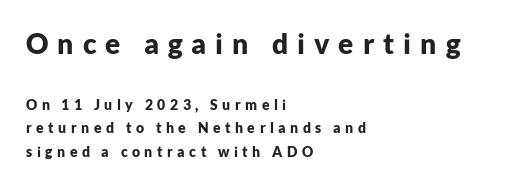
{"serif": "no", "italic": "no", "bold": "yes", "weight": "bold", "width": "normal", "stroke_contrast": "low", "x_height": "medium", "monospaced": "no", "underline": "no", "align": "left", "line_spacing": "normal", "line_spacing_ratio": 1.69, "letter_spacing": "wide", "letter_spacing_em": 0.32, "larger_block": "first", "size_ratio": 2.0, "glyph_px": 28}
